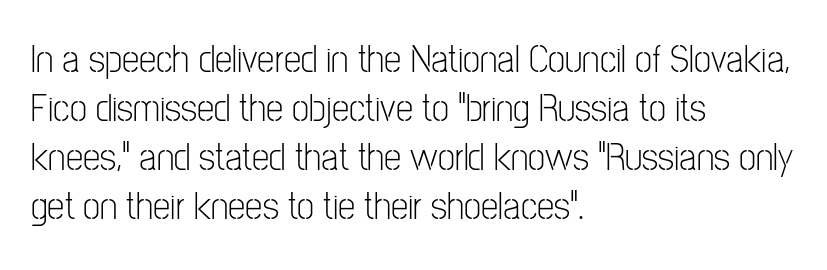
{"serif": "no", "italic": "no", "bold": "no", "weight": "light", "width": "condensed", "stroke_contrast": "low", "x_height": "medium", "monospaced": "no", "underline": "no", "align": "left", "line_spacing": "normal", "line_spacing_ratio": 1.26, "letter_spacing": "normal", "letter_spacing_em": 0.0, "glyph_px": 39}
